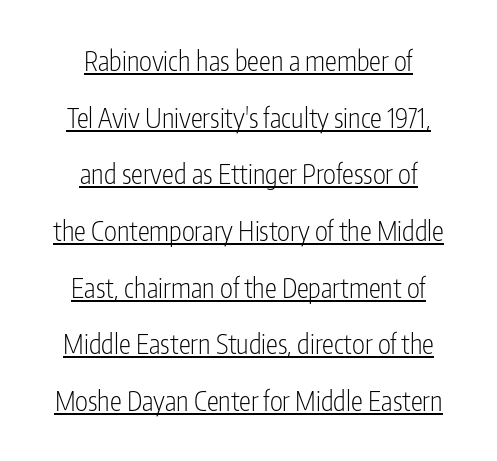
The image shows 27 px text type, upright; set centered, loose line spacing (2.1x), normal letter spacing, underlined.
